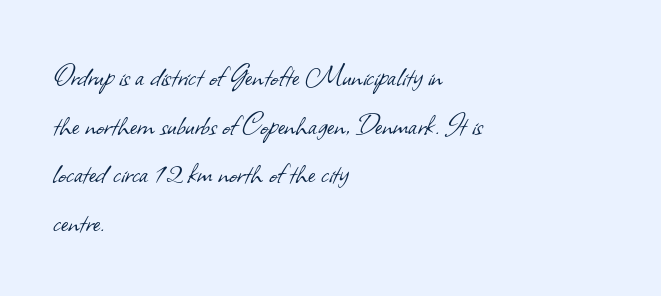
{"serif": "no", "bold": "no", "weight": "light", "width": "normal", "stroke_contrast": "low", "x_height": "small", "monospaced": "no", "underline": "no", "align": "left", "line_spacing": "normal", "line_spacing_ratio": 1.43, "letter_spacing": "normal", "letter_spacing_em": 0.0, "glyph_px": 34}
